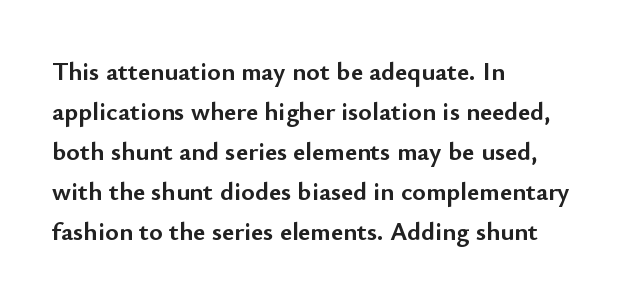
The image shows 26 px bold type, upright; set left-aligned, normal line spacing (1.54x), normal letter spacing, not underlined.
